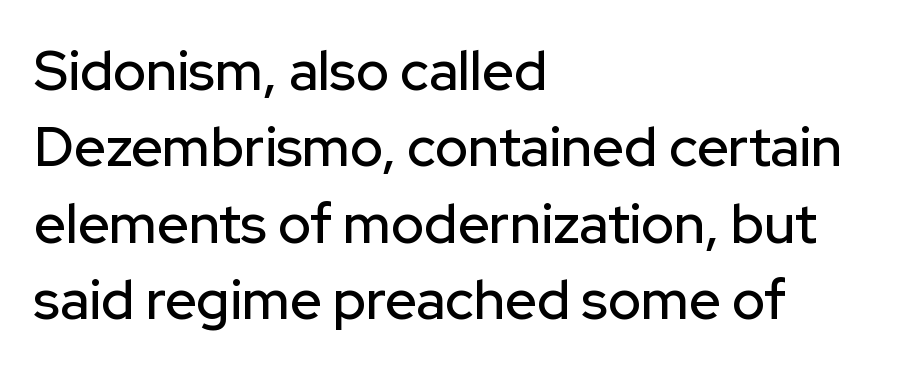
Q: Is the text italic (slanted)? A: No, it is upright.
Q: Is the typeface a serif or a sans-serif typeface? A: Sans-serif.
Q: Is the text underlined? A: No.
Q: How is the paragraph aligned? A: Left-aligned.
Q: Is the spacing between letters normal or unusually wide? A: Normal.
Q: Is the spacing between lines tight, normal or loose? A: Normal.
Q: Width (condensed, normal, or wide)? A: Normal.
Q: Stroke contrast? A: Low.
Q: x-height? A: Medium.
Q: Monospaced? A: No.
